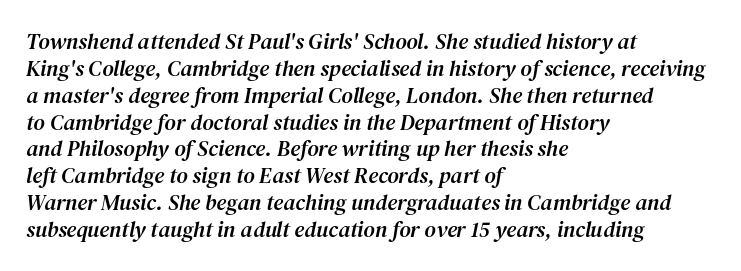
{"italic": "yes", "lean": "right", "slant_degrees": 12, "underline": "no", "align": "left", "line_spacing_ratio": 1.22, "letter_spacing": "normal", "letter_spacing_em": 0.0, "glyph_px": 22}
